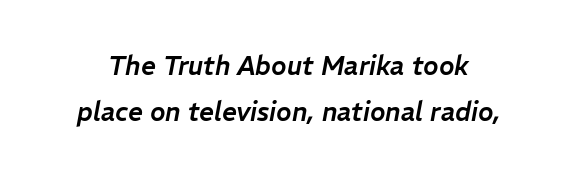
Q: Is the text italic (slanted)? A: Yes, it leans right by about 11 degrees.
Q: Is the text underlined? A: No.
Q: Is the spacing between letters normal or unusually wide? A: Normal.
